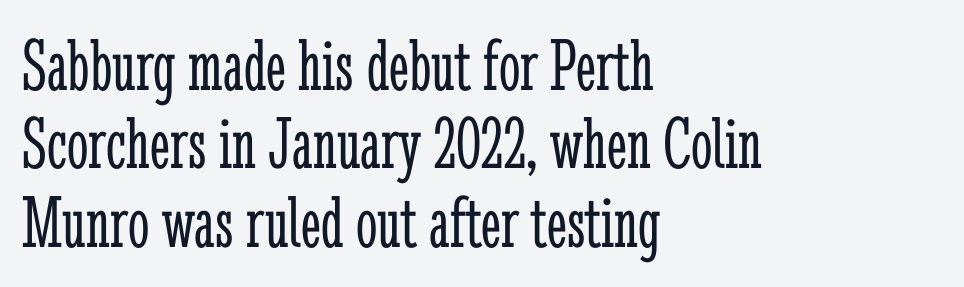
{"serif": "yes", "italic": "no", "bold": "no", "weight": "light", "width": "condensed", "stroke_contrast": "low", "x_height": "medium", "monospaced": "no", "underline": "no", "align": "left", "line_spacing": "tight", "line_spacing_ratio": 1.03, "letter_spacing": "normal", "letter_spacing_em": 0.0, "glyph_px": 76}
